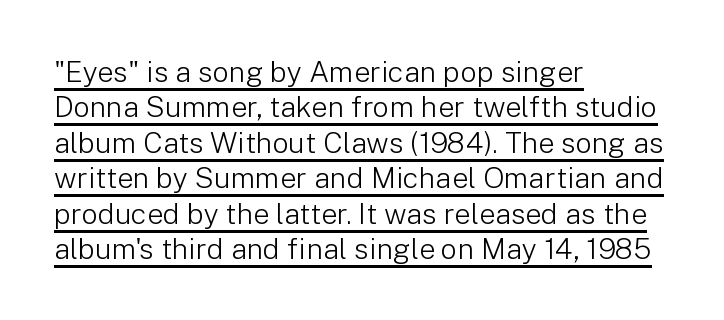
{"serif": "no", "italic": "no", "bold": "no", "weight": "light", "width": "normal", "stroke_contrast": "low", "x_height": "medium", "monospaced": "no", "underline": "yes", "align": "left", "line_spacing_ratio": 1.22, "letter_spacing": "normal", "letter_spacing_em": 0.0, "glyph_px": 29}
